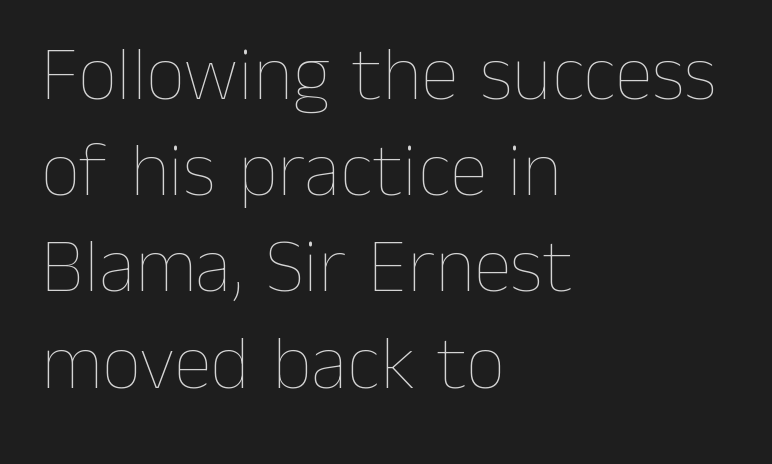
{"italic": "no", "bold": "no", "weight": "thin", "width": "normal", "stroke_contrast": "low", "x_height": "medium", "monospaced": "no", "underline": "no", "align": "left", "line_spacing": "normal", "line_spacing_ratio": 1.25, "letter_spacing": "normal", "letter_spacing_em": 0.0, "glyph_px": 77}
